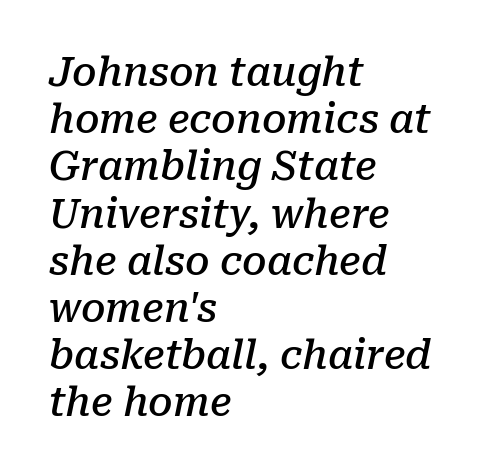
Q: Is the text bold? A: Semi-bold.
Q: Is the text italic (slanted)? A: Yes, it leans right by about 10 degrees.
Q: Is the typeface a serif or a sans-serif typeface? A: Serif.
Q: Is the text underlined? A: No.
Q: How is the paragraph aligned? A: Left-aligned.
Q: Is the spacing between letters normal or unusually wide? A: Normal.
Q: Width (condensed, normal, or wide)? A: Normal.
Q: Stroke contrast? A: Low.
Q: x-height? A: Medium.
Q: Monospaced? A: No.
